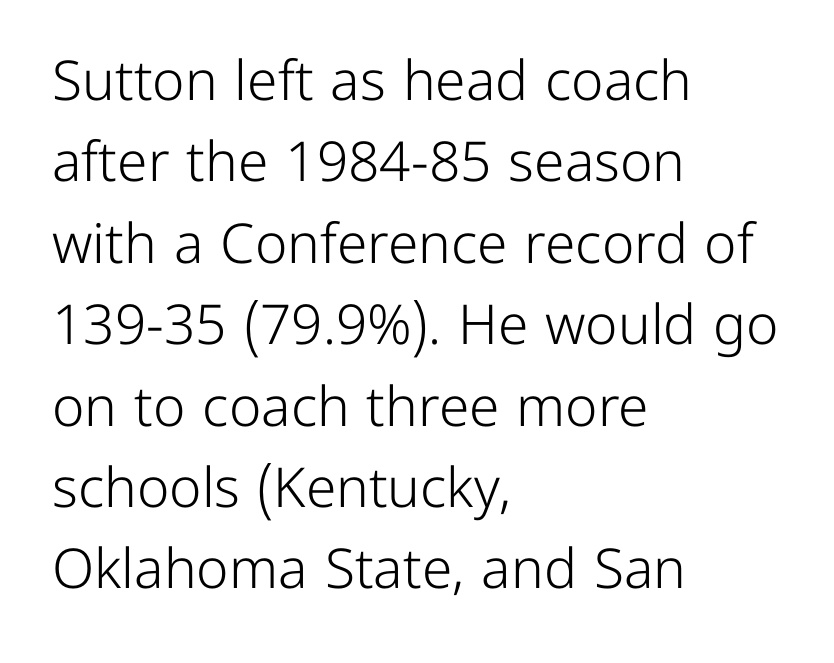
Q: Is the text bold? A: No.
Q: Is the text italic (slanted)? A: No, it is upright.
Q: Is the typeface a serif or a sans-serif typeface? A: Sans-serif.
Q: Is the text underlined? A: No.
Q: How is the paragraph aligned? A: Left-aligned.
Q: Is the spacing between letters normal or unusually wide? A: Normal.
Q: Is the spacing between lines tight, normal or loose? A: Normal.
Q: Width (condensed, normal, or wide)? A: Normal.
Q: Stroke contrast? A: Low.
Q: x-height? A: Medium.
Q: Monospaced? A: No.
